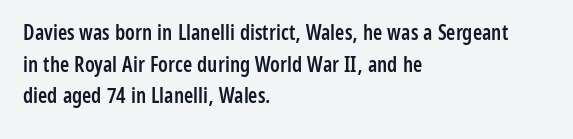
Q: Is the text bold? A: Semi-bold.
Q: Is the text italic (slanted)? A: No, it is upright.
Q: Is the text underlined? A: No.
Q: How is the paragraph aligned? A: Left-aligned.
Q: Is the spacing between letters normal or unusually wide? A: Normal.
Q: Is the spacing between lines tight, normal or loose? A: Normal.
